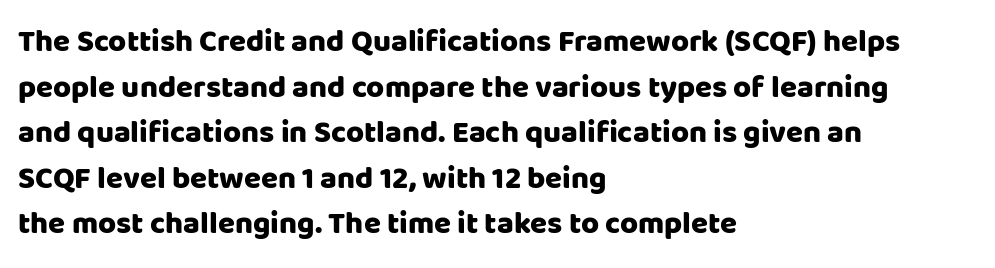
{"serif": "no", "italic": "no", "bold": "yes", "weight": "heavy", "width": "normal", "stroke_contrast": "low", "x_height": "large", "monospaced": "no", "underline": "no", "align": "left", "line_spacing": "normal", "line_spacing_ratio": 1.47, "letter_spacing": "normal", "letter_spacing_em": 0.0, "glyph_px": 31}
